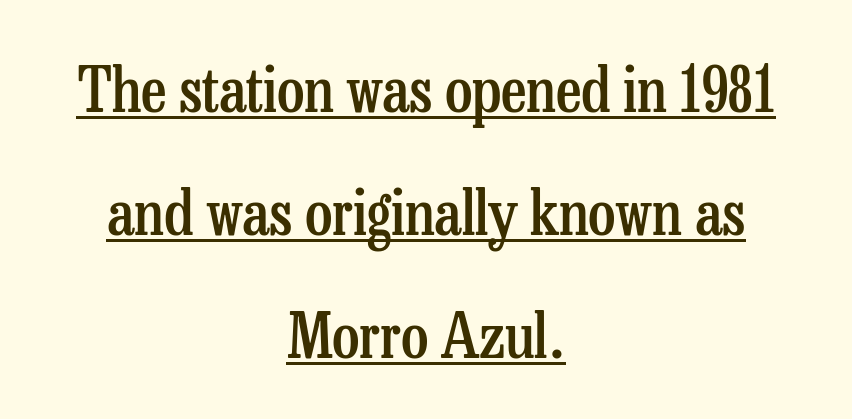
The image shows 62 px semibold, condensed serif type, upright; set centered, loose line spacing (1.98x), normal letter spacing, underlined; low stroke contrast and a medium x-height.
